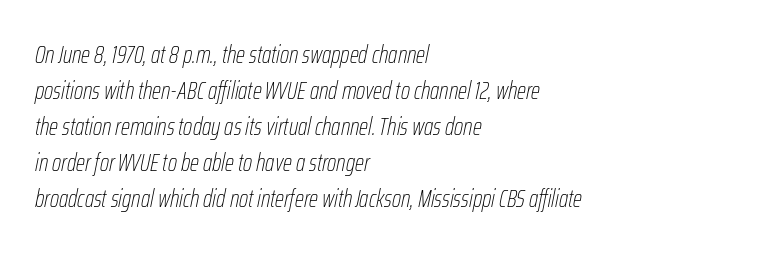
Q: Is the text bold? A: No.
Q: Is the text italic (slanted)? A: Yes, it leans right by about 12 degrees.
Q: Is the text underlined? A: No.
Q: How is the paragraph aligned? A: Left-aligned.
Q: Is the spacing between letters normal or unusually wide? A: Normal.
Q: Is the spacing between lines tight, normal or loose? A: Normal.
